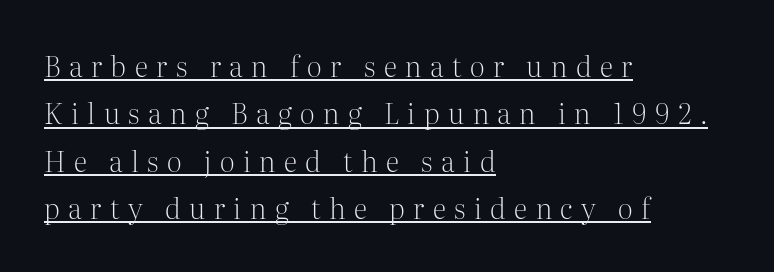
The image shows 28 px light serif type, upright; set left-aligned, normal line spacing (1.69x), unusually wide letter spacing (+0.3 em), underlined; medium stroke contrast and a medium x-height.
